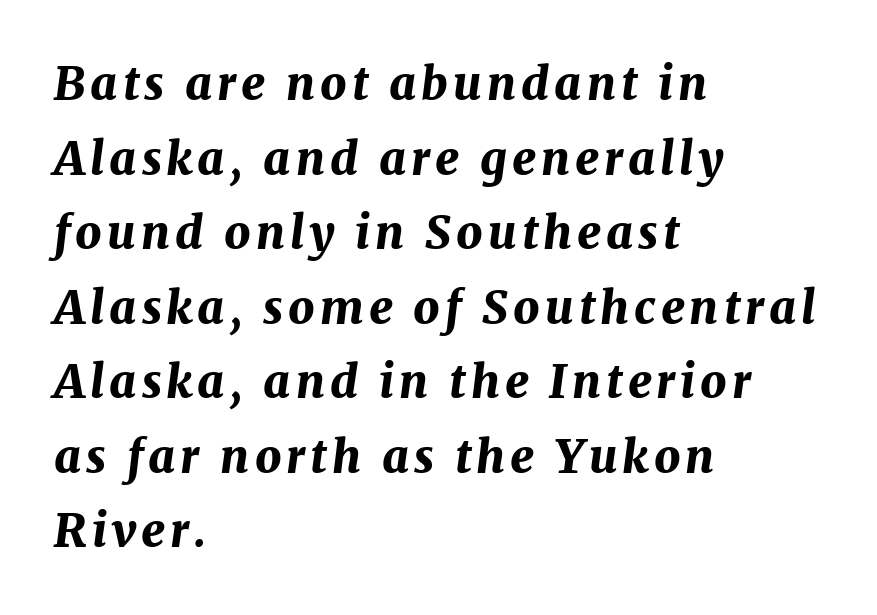
The image shows 46 px bold type, italic (leaning right); set left-aligned, normal line spacing (1.62x), not underlined; medium stroke contrast and a medium x-height.
